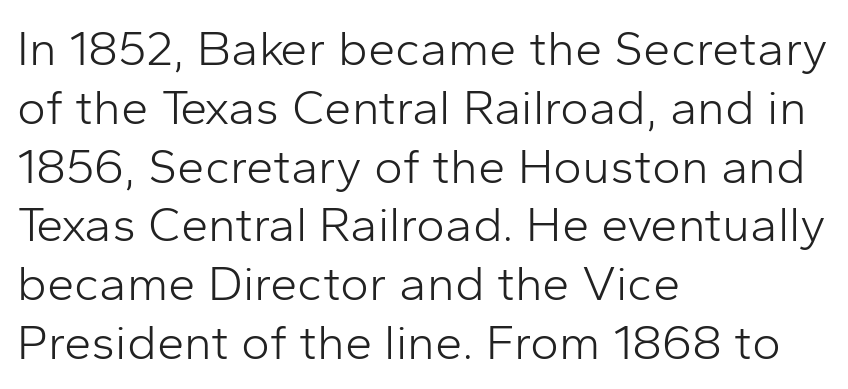
Q: Is the text bold? A: No.
Q: Is the text italic (slanted)? A: No, it is upright.
Q: Is the typeface a serif or a sans-serif typeface? A: Sans-serif.
Q: Is the text underlined? A: No.
Q: How is the paragraph aligned? A: Left-aligned.
Q: Is the spacing between letters normal or unusually wide? A: Normal.
Q: Width (condensed, normal, or wide)? A: Normal.
Q: Stroke contrast? A: Low.
Q: x-height? A: Medium.
Q: Monospaced? A: No.
